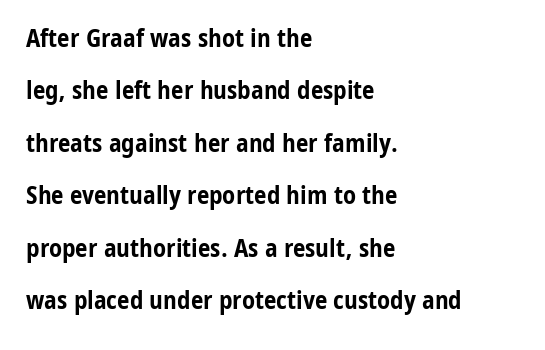
Q: Is the text bold? A: Yes.
Q: Is the text italic (slanted)? A: No, it is upright.
Q: Is the text underlined? A: No.
Q: How is the paragraph aligned? A: Left-aligned.
Q: Is the spacing between letters normal or unusually wide? A: Normal.
Q: Is the spacing between lines tight, normal or loose? A: Loose.
